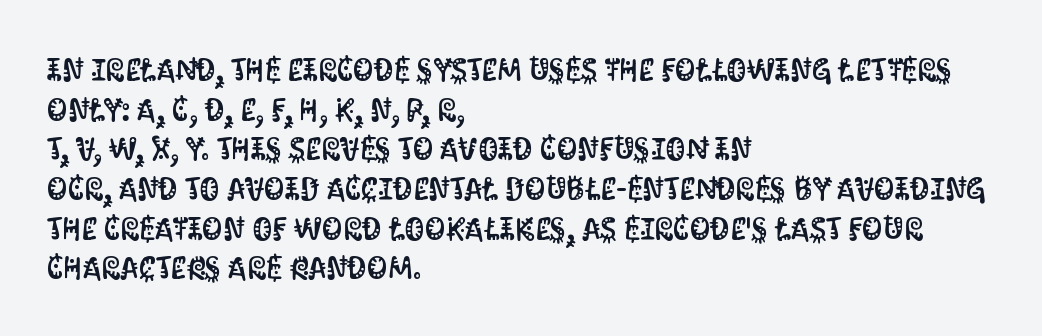
Posture: straight, roman, zero tilt. The letters advance in unequal steps, a hallmark of proportional type. Nothing unusual about the tracking: characters are spaced as the font intends. Descenders are the only things crossing below the line.
